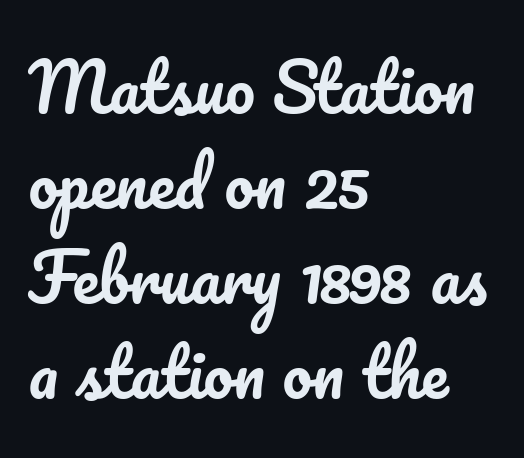
Q: Is the text italic (slanted)? A: Yes.
Q: Is the text underlined? A: No.
Q: How is the paragraph aligned? A: Left-aligned.
Q: Is the spacing between letters normal or unusually wide? A: Normal.
Q: Is the spacing between lines tight, normal or loose? A: Normal.
Q: Width (condensed, normal, or wide)? A: Normal.
Q: Stroke contrast? A: Low.
Q: x-height? A: Small.
Q: Monospaced? A: No.
